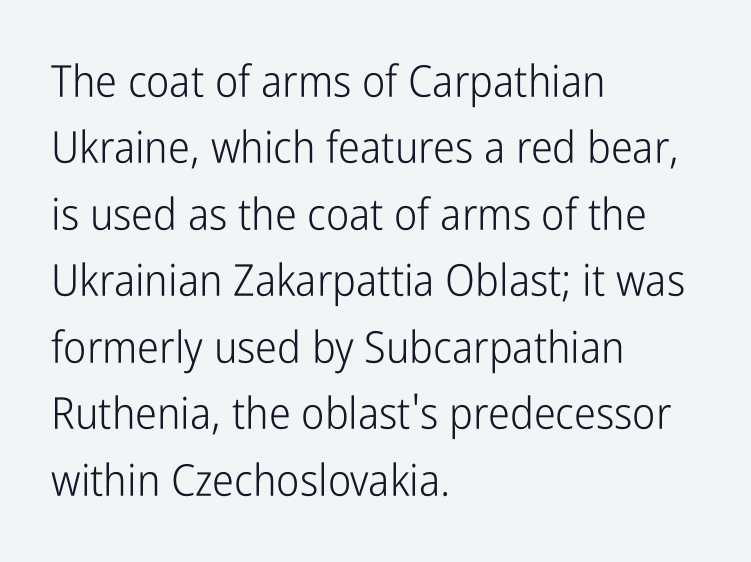
Q: Is the text bold? A: No.
Q: Is the text italic (slanted)? A: No, it is upright.
Q: Is the typeface a serif or a sans-serif typeface? A: Sans-serif.
Q: Is the text underlined? A: No.
Q: How is the paragraph aligned? A: Left-aligned.
Q: Is the spacing between letters normal or unusually wide? A: Normal.
Q: Is the spacing between lines tight, normal or loose? A: Normal.
Q: Width (condensed, normal, or wide)? A: Condensed.
Q: Stroke contrast? A: Low.
Q: x-height? A: Medium.
Q: Monospaced? A: No.
